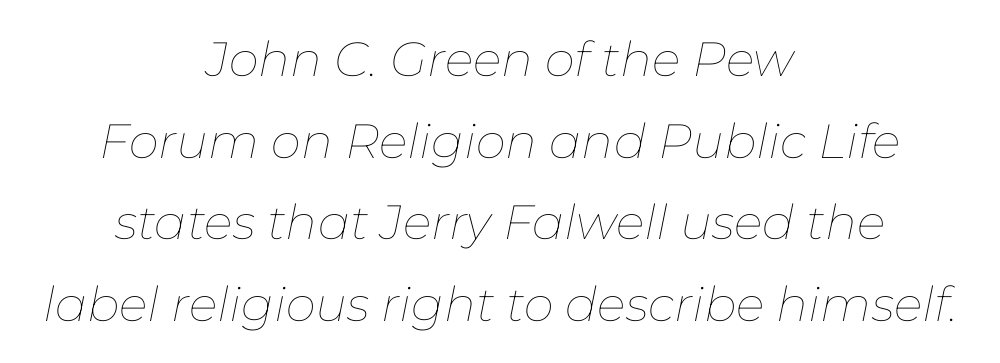
The text block is weighted toward neither margin, spreading evenly from the middle. In terms of posture, this sample is oblique. The characters are drawn with everyday or finer stroke widths. Nobody touched the tracking dial on this one.
